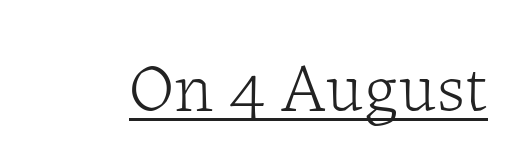
{"serif": "yes", "italic": "no", "bold": "no", "weight": "light", "width": "normal", "stroke_contrast": "low", "x_height": "medium", "monospaced": "no", "underline": "yes", "letter_spacing": "normal", "letter_spacing_em": 0.0, "glyph_px": 69}
